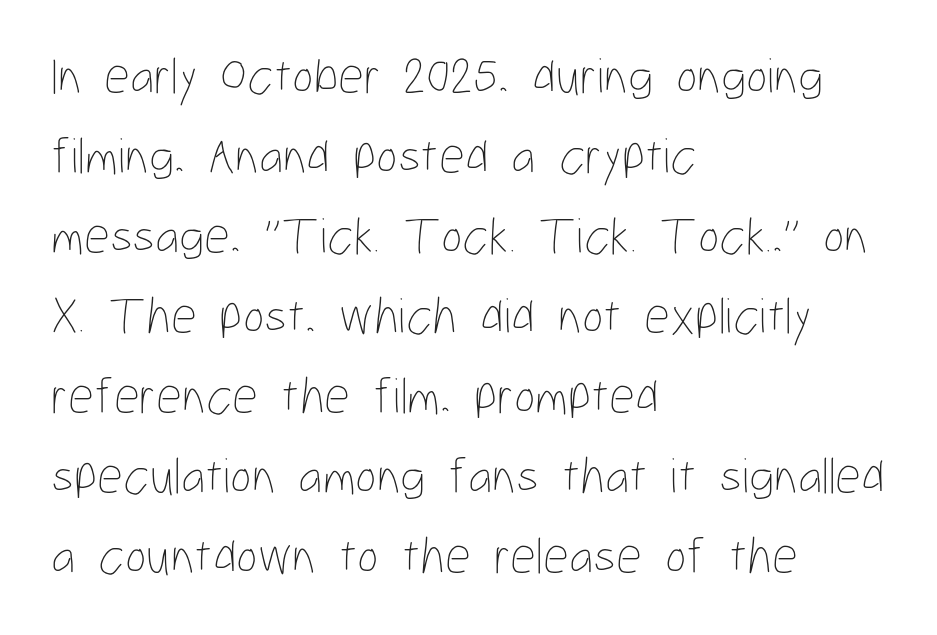
Clear beneath every line of the passage. The typesetter chose a ragged-right arrangement here. Each letter keeps its own natural width here, so spacing adapts to shape. A quiet, ordinary-to-light weight characterises the typeface. Baseline-to-baseline distance is the conventional proportion of letter height.
